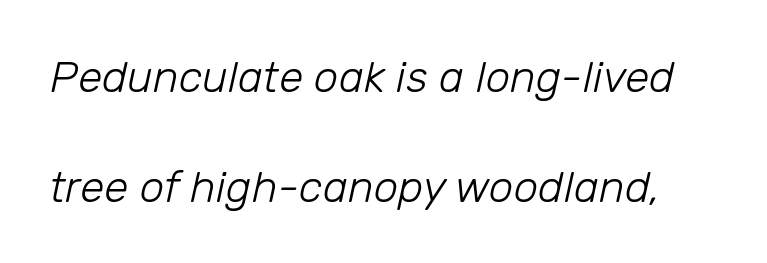
{"italic": "yes", "lean": "right", "slant_degrees": 12, "bold": "no", "weight": "light", "width": "normal", "stroke_contrast": "low", "x_height": "medium", "monospaced": "no", "underline": "no", "line_spacing": "loose", "line_spacing_ratio": 2.5, "letter_spacing": "normal", "letter_spacing_em": 0.0, "glyph_px": 44}
